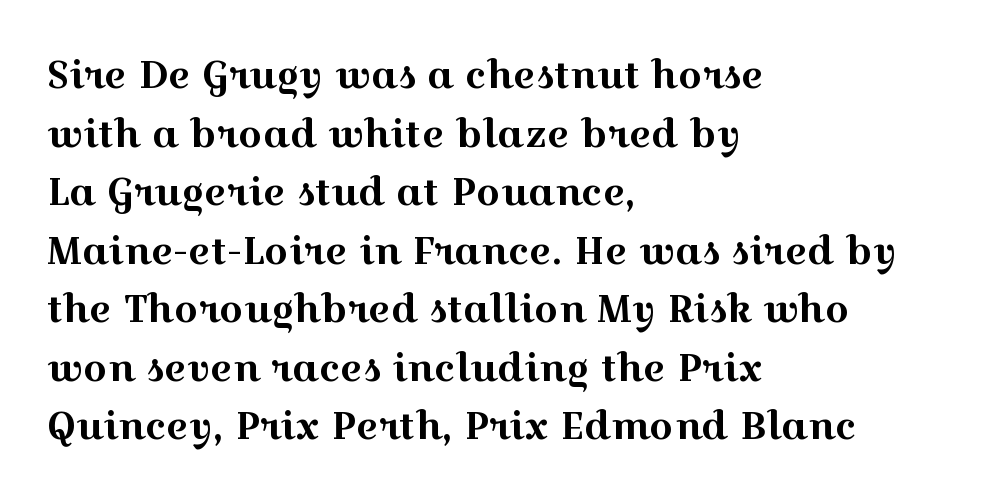
Quick note: not italic, upright. If you drew a ruler down the left edge, every line would touch it. Tracking here is standard; glyphs follow each other at the usual distance. Letters rest on an invisible, unmarked baseline. Looks like regular typesetting: each glyph gets only the width it needs.
